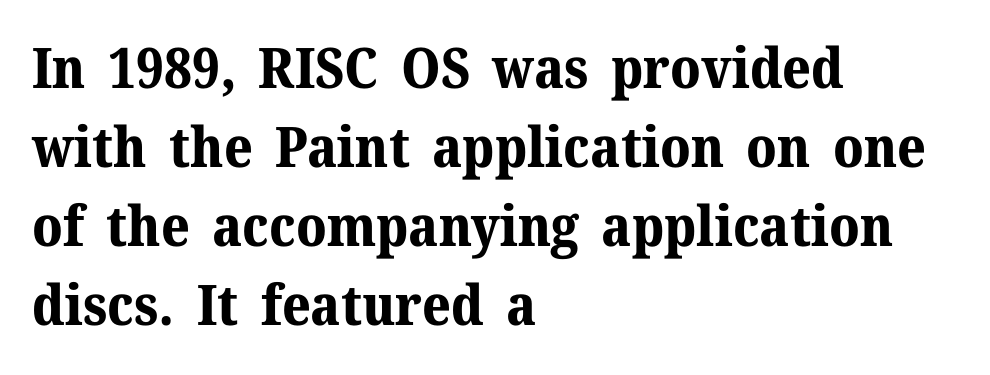
Q: Is the text bold? A: Yes.
Q: Is the text italic (slanted)? A: No, it is upright.
Q: Is the typeface a serif or a sans-serif typeface? A: Serif.
Q: Is the text underlined? A: No.
Q: How is the paragraph aligned? A: Left-aligned.
Q: Is the spacing between letters normal or unusually wide? A: Normal.
Q: Is the spacing between lines tight, normal or loose? A: Normal.
Q: Width (condensed, normal, or wide)? A: Normal.
Q: Stroke contrast? A: Medium.
Q: x-height? A: Medium.
Q: Monospaced? A: No.
